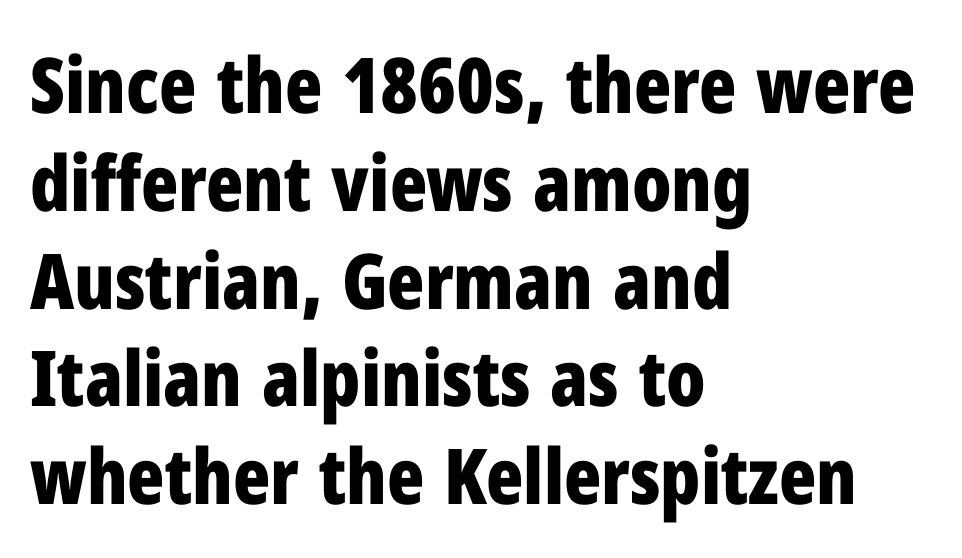
{"serif": "no", "italic": "no", "bold": "yes", "weight": "bold", "width": "condensed", "stroke_contrast": "low", "x_height": "medium", "monospaced": "no", "underline": "no", "align": "left", "line_spacing": "normal", "line_spacing_ratio": 1.27, "letter_spacing": "normal", "letter_spacing_em": 0.0, "glyph_px": 77}
